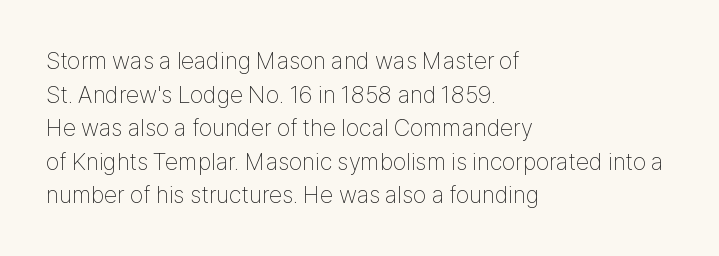
{"italic": "no", "bold": "no", "underline": "no", "align": "left", "line_spacing": "normal", "line_spacing_ratio": 1.4, "letter_spacing": "normal", "letter_spacing_em": 0.0, "glyph_px": 24}
